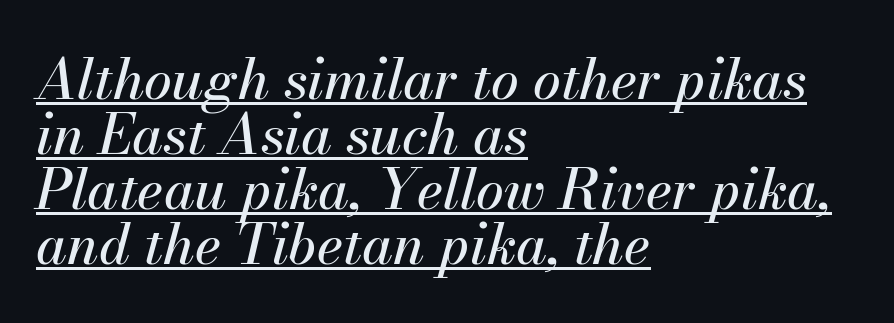
The image shows 56 px text type, italic (leaning right); set left-aligned, tight line spacing (0.98x), normal letter spacing, underlined; medium stroke contrast and a small x-height.
